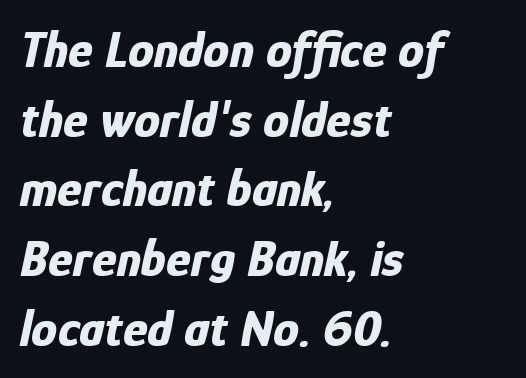
{"italic": "yes", "lean": "right", "slant_degrees": 12, "bold": "yes", "weight": "bold", "width": "condensed", "stroke_contrast": "low", "x_height": "medium", "monospaced": "no", "underline": "no", "align": "left", "line_spacing": "normal", "line_spacing_ratio": 1.34, "letter_spacing": "normal", "letter_spacing_em": 0.0, "glyph_px": 52}
